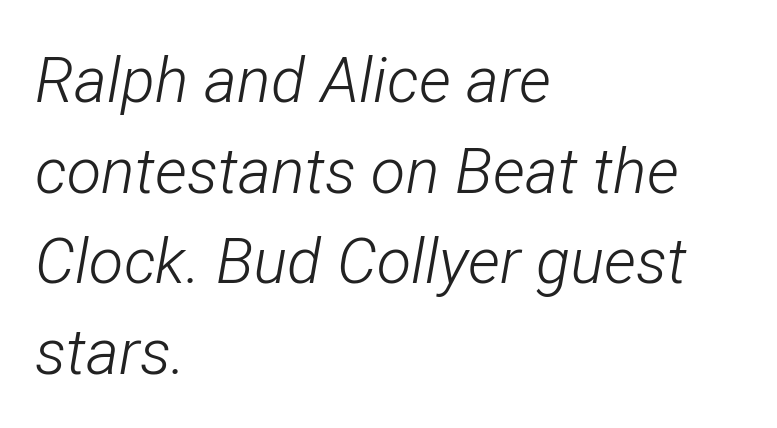
Q: Is the text bold? A: No.
Q: Is the text italic (slanted)? A: Yes, it leans right by about 12 degrees.
Q: Is the text underlined? A: No.
Q: How is the paragraph aligned? A: Left-aligned.
Q: Is the spacing between letters normal or unusually wide? A: Normal.
Q: Is the spacing between lines tight, normal or loose? A: Normal.
Q: Width (condensed, normal, or wide)? A: Condensed.
Q: Stroke contrast? A: Low.
Q: x-height? A: Medium.
Q: Monospaced? A: No.
